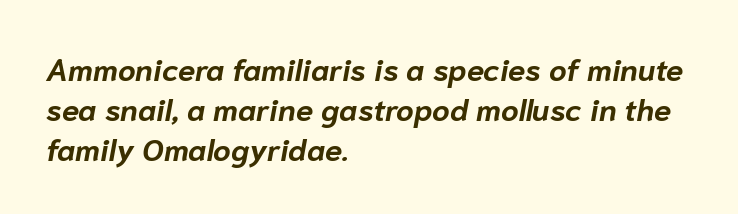
Q: Is the text bold? A: Yes.
Q: Is the text italic (slanted)? A: Yes, it leans right by about 10 degrees.
Q: Is the text underlined? A: No.
Q: How is the paragraph aligned? A: Left-aligned.
Q: Is the spacing between letters normal or unusually wide? A: Normal.
Q: Is the spacing between lines tight, normal or loose? A: Normal.
Q: Width (condensed, normal, or wide)? A: Normal.
Q: Stroke contrast? A: Low.
Q: x-height? A: Medium.
Q: Monospaced? A: No.
